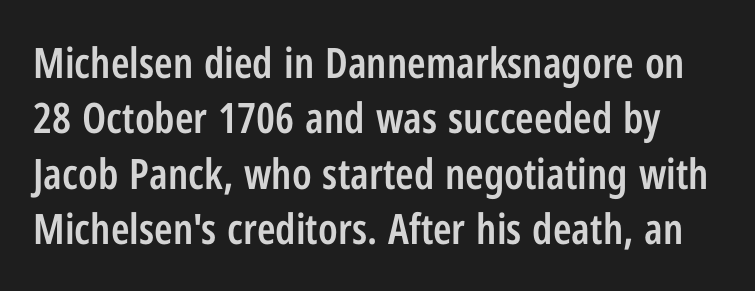
The image shows 42 px semibold, condensed sans-serif type, upright; set normal line spacing (1.32x), normal letter spacing, not underlined; low stroke contrast and a medium x-height.
